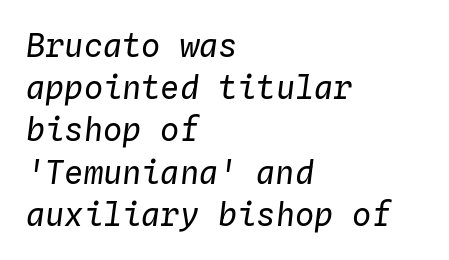
Q: Is the text bold? A: No.
Q: Is the text italic (slanted)? A: Yes, it leans right by about 4 degrees.
Q: Is the text underlined? A: No.
Q: How is the paragraph aligned? A: Left-aligned.
Q: Is the spacing between letters normal or unusually wide? A: Normal.
Q: Is the spacing between lines tight, normal or loose? A: Normal.
Q: Width (condensed, normal, or wide)? A: Normal.
Q: Stroke contrast? A: Low.
Q: x-height? A: Medium.
Q: Monospaced? A: Yes.
